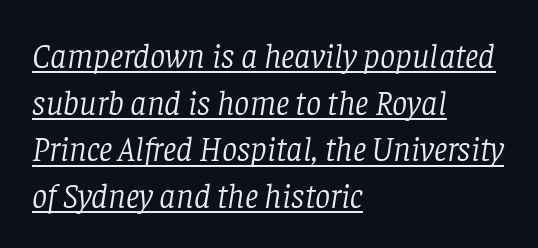
The paragraph has a hard left edge and a soft right edge. Honestly, the underline is the first thing you notice here. The text was rendered using a seriffed face with decorative stroke endings. Unbolded letterforms with no extra heft.
